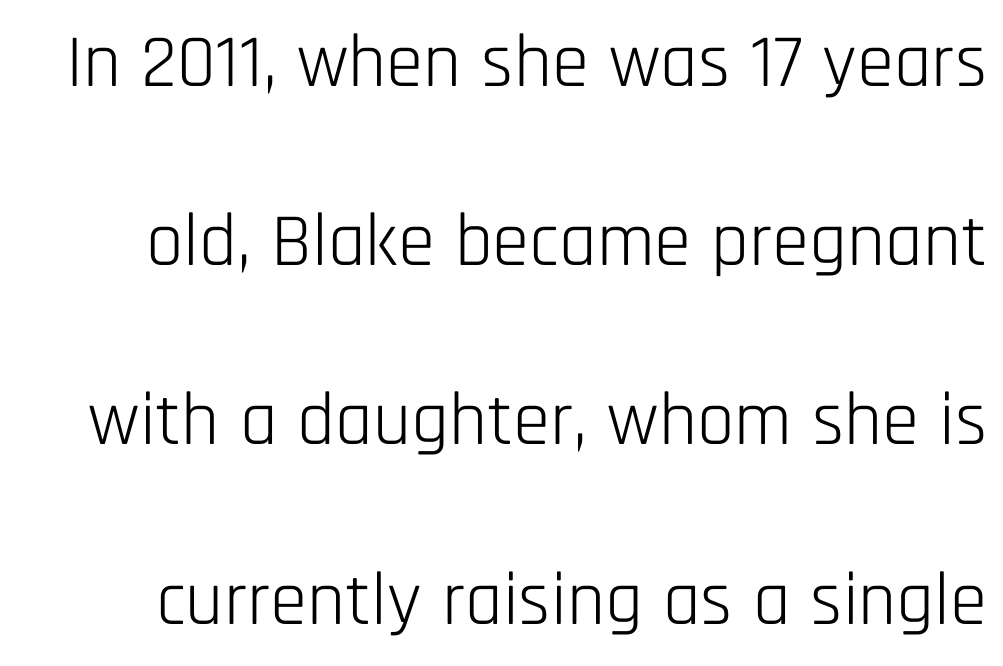
{"serif": "no", "italic": "no", "bold": "no", "weight": "light", "width": "condensed", "stroke_contrast": "low", "x_height": "large", "monospaced": "no", "underline": "no", "line_spacing": "loose", "line_spacing_ratio": 2.39, "letter_spacing": "normal", "letter_spacing_em": 0.0, "glyph_px": 75}
